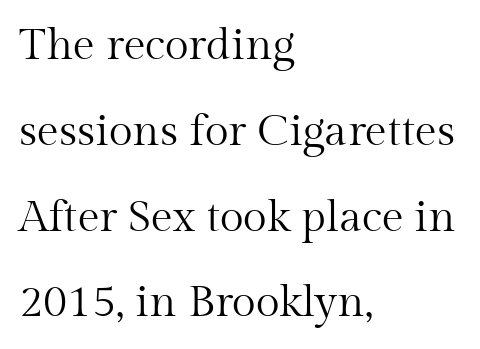
Descenders are the only things crossing below the line. Weight: not bold — regular or lighter. Think of a printed novel: that variable character pitch is what you see here. Is there much room between lines? Yes — plenty of vertical air separates them.
